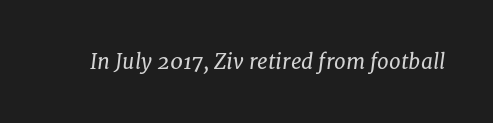
The passage shown has conventional tracking throughout. Every character sits at an angle, as italics do. A quiet, ordinary-to-light weight characterises the typeface. No word sits above an underline.
